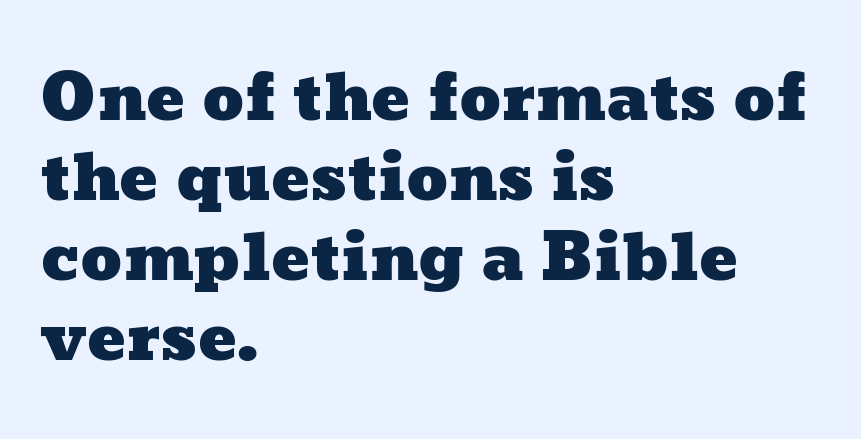
The image shows 64 px wide type; set left-aligned, normal line spacing (1.25x), normal letter spacing, not underlined; low stroke contrast and a medium x-height.
